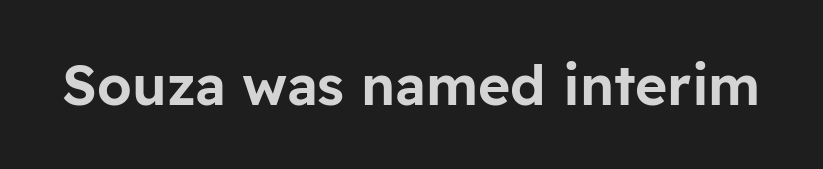
Is this a fixed-width face? No — the glyphs have proportional, varying widths. Font category for this specimen: sans-serif. Descenders are the only things crossing below the line. Ordinary non-slanted type is in use.
